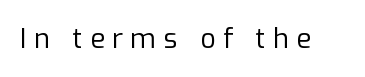
{"italic": "no", "bold": "no", "underline": "no", "letter_spacing": "wide", "letter_spacing_em": 0.28, "glyph_px": 27}
